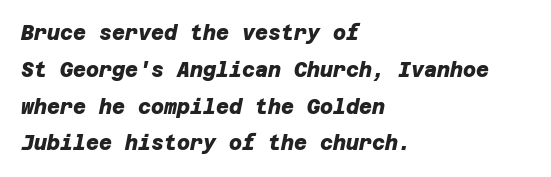
The image shows 20 px bold type; set left-aligned, line spacing 1.84x, normal letter spacing, not underlined.
